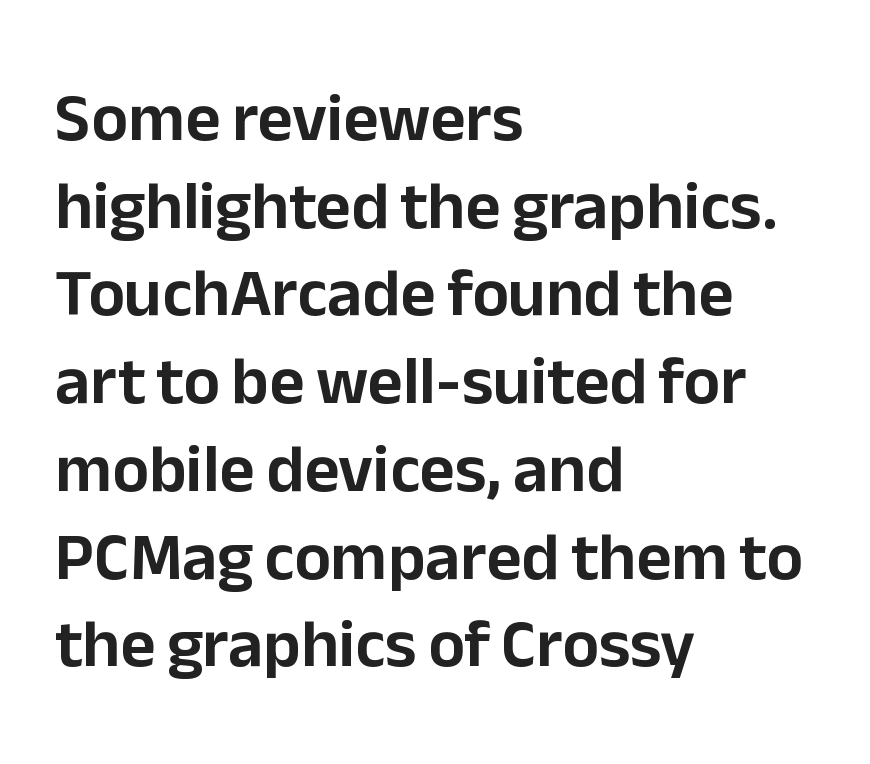
The passage shown is typeset with a sans-serif family. Glance below the letters and you will spot only blank space. The lettering stays uniformly vertical, giving the passage a roman look. The rendering uses natural spacing where letterforms have individual widths. Horizontal alignment here is leftward, the default for most running prose.
